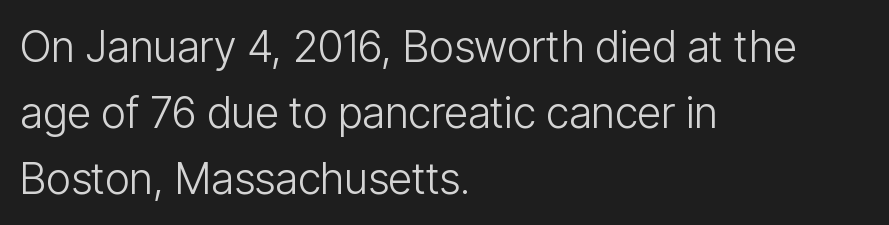
{"serif": "no", "italic": "no", "bold": "no", "weight": "light", "width": "condensed", "stroke_contrast": "low", "x_height": "medium", "monospaced": "no", "underline": "no", "align": "left", "line_spacing": "normal", "line_spacing_ratio": 1.53, "letter_spacing": "normal", "letter_spacing_em": 0.0, "glyph_px": 43}
